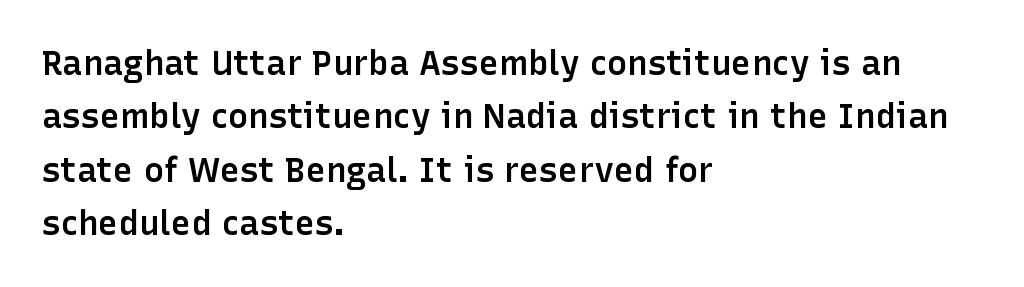
Looks like regular typesetting: each glyph gets only the width it needs. This sample is left-justified, so line endings fall wherever the words run out. I'd describe the lettering as semibold — firm but not a full bold. Grotesque or geometric, the face here clearly has no serifs. A normal amount of white space separates one row of letters from the next.
